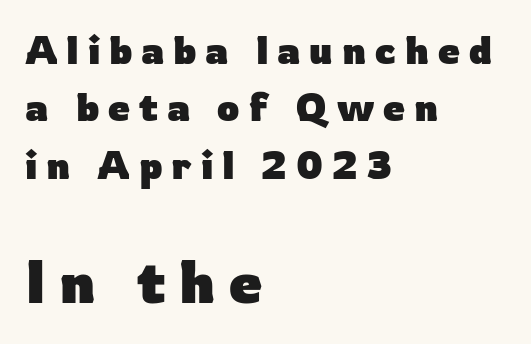
The characters look thick and weighty, a clear bold. The type sits square on the baseline with zero lean. The block of text has a typical density, with ordinary space between rows. Varying glyph widths throughout — classic text-font behaviour. Scale increases going downward across the two blocks. Horizontally, the lines are justified to the leading edge only.
